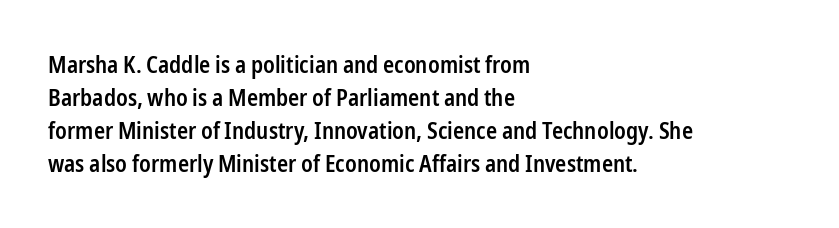
{"italic": "no", "bold": "semi", "underline": "no", "align": "left", "line_spacing": "normal", "line_spacing_ratio": 1.44, "letter_spacing": "normal", "letter_spacing_em": 0.0, "glyph_px": 23}
